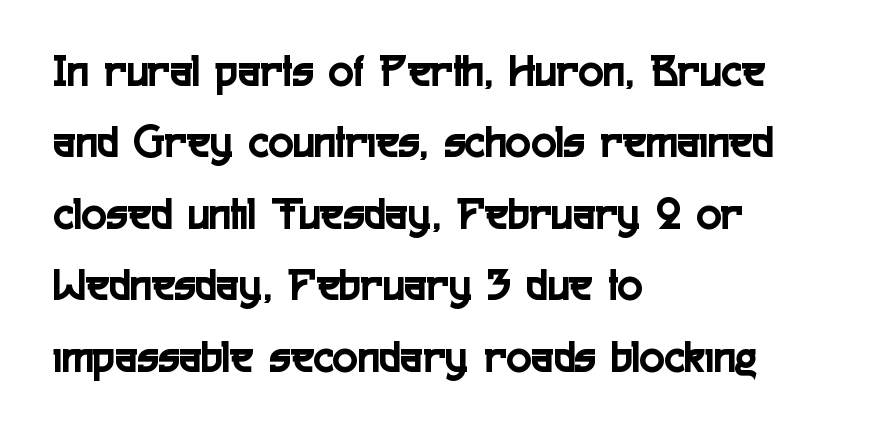
Inter-character spacing is left at the font's built-in metrics. Vertical spacing — default. The lettering stays uniformly vertical, giving the passage a roman look. Note the varied advance widths — an 'i' is clearly narrower than an 'm'. Just letters on the line, the space beneath them empty. The font family rendered here belongs to the sans-serif group.
